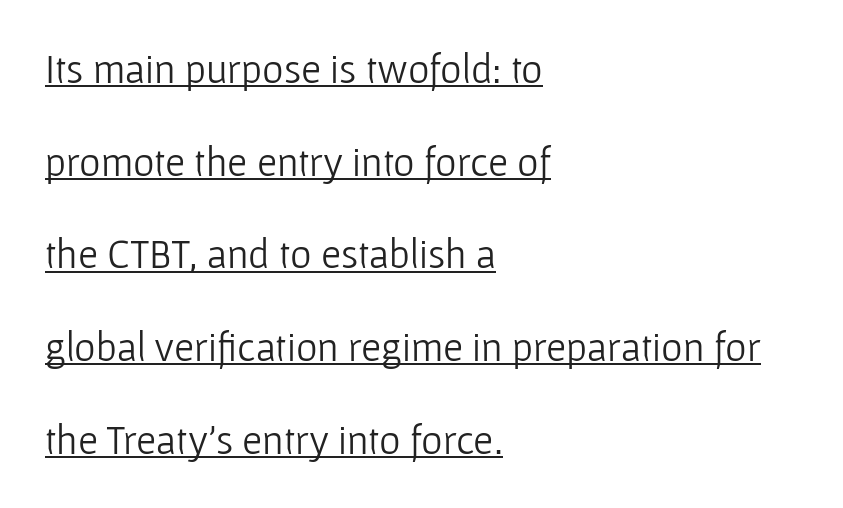
Compared with typical paragraphs, the rows here are farther apart. The letterforms sit shoulder to shoulder at normal distance. Check the space under the baseline: a stroke is drawn there. Leftover space on each line is placed entirely after the last word. Is the stroke heavy? The answer is a plain regular-or-lighter. Tall strokes in this sample are plumb rather than angled.
